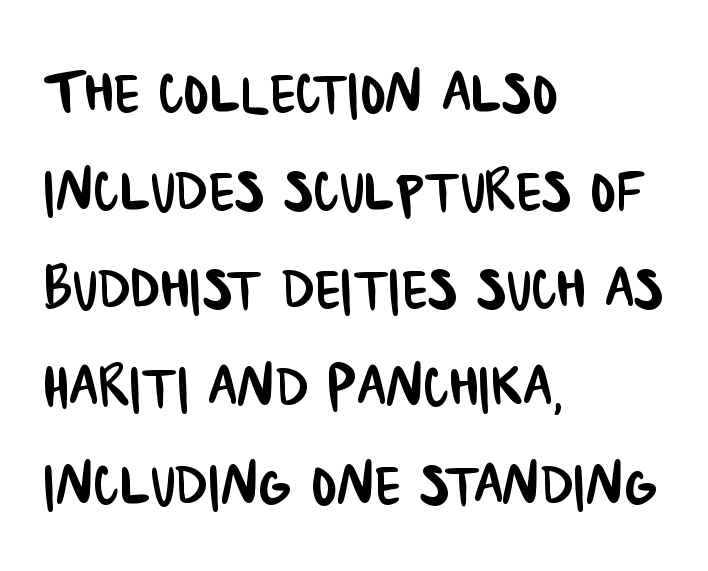
The image shows 76 px condensed sans-serif type; set left-aligned, normal line spacing (1.29x), normal letter spacing, not underlined; low stroke contrast and a large x-height.
